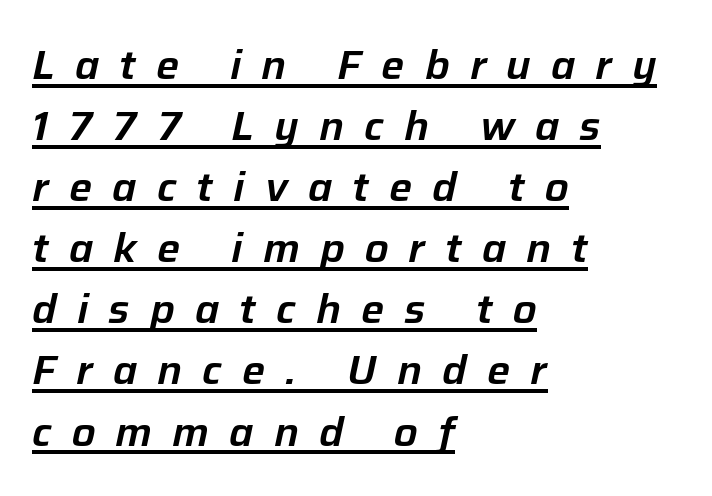
Q: Is the text italic (slanted)? A: Yes, it leans right by about 12 degrees.
Q: Is the text underlined? A: Yes.
Q: How is the paragraph aligned? A: Left-aligned.
Q: Is the spacing between letters normal or unusually wide? A: Unusually wide.
Q: Is the spacing between lines tight, normal or loose? A: Normal.
Q: Width (condensed, normal, or wide)? A: Normal.
Q: Stroke contrast? A: Low.
Q: x-height? A: Medium.
Q: Monospaced? A: No.
